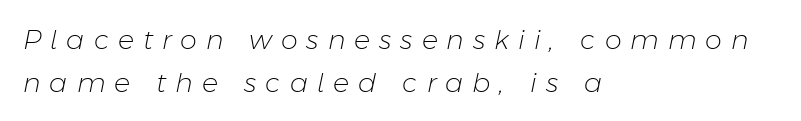
Q: Is the text bold? A: No.
Q: Is the text italic (slanted)? A: Yes, it leans right by about 11 degrees.
Q: Is the text underlined? A: No.
Q: How is the paragraph aligned? A: Left-aligned.
Q: Is the spacing between letters normal or unusually wide? A: Unusually wide.
Q: Is the spacing between lines tight, normal or loose? A: Normal.
